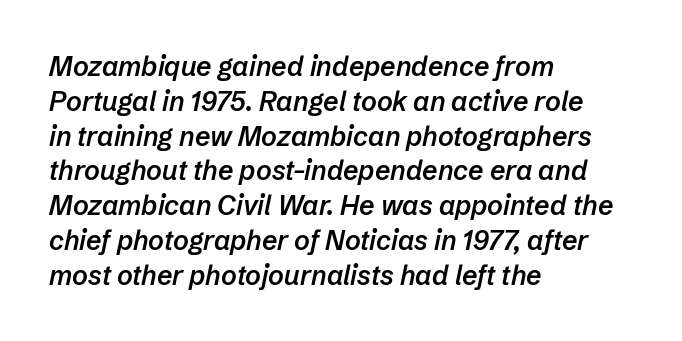
{"italic": "yes", "lean": "right", "slant_degrees": 12, "bold": "semi", "underline": "no", "align": "left", "line_spacing": "normal", "line_spacing_ratio": 1.29, "letter_spacing": "normal", "letter_spacing_em": 0.0, "glyph_px": 27}
